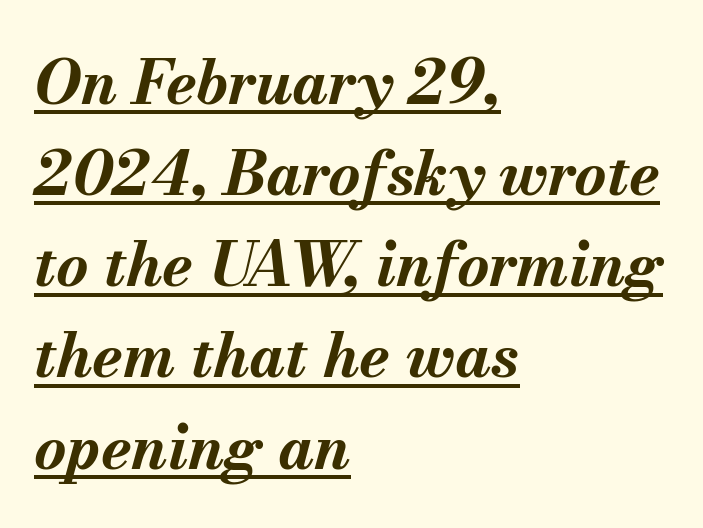
Somebody hit Ctrl+U on this one — the words are underlined. Each glyph is drawn with heavy, bold strokes. Does the leading feel generous? No, just average. Think of a printed novel: that variable character pitch is what you see here.
